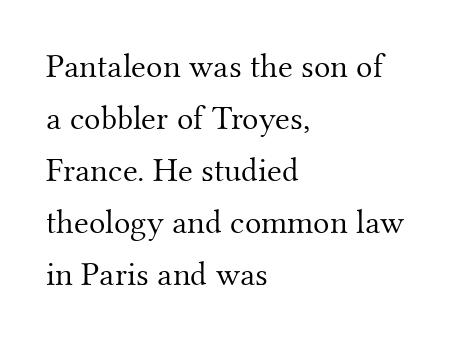
Q: Is the text bold? A: No.
Q: Is the text italic (slanted)? A: No, it is upright.
Q: Is the typeface a serif or a sans-serif typeface? A: Serif.
Q: Is the text underlined? A: No.
Q: How is the paragraph aligned? A: Left-aligned.
Q: Is the spacing between letters normal or unusually wide? A: Normal.
Q: Is the spacing between lines tight, normal or loose? A: Normal.
Q: Width (condensed, normal, or wide)? A: Normal.
Q: Stroke contrast? A: Medium.
Q: x-height? A: Small.
Q: Monospaced? A: No.
